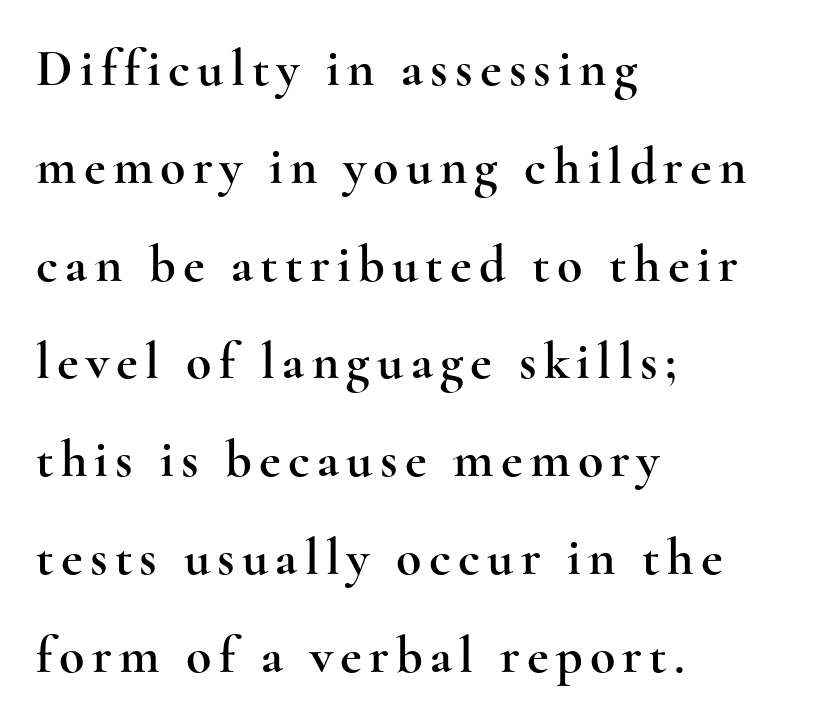
Q: Is the text italic (slanted)? A: No, it is upright.
Q: Is the typeface a serif or a sans-serif typeface? A: Serif.
Q: Is the text underlined? A: No.
Q: How is the paragraph aligned? A: Left-aligned.
Q: Width (condensed, normal, or wide)? A: Wide.
Q: x-height? A: Small.
Q: Monospaced? A: No.
